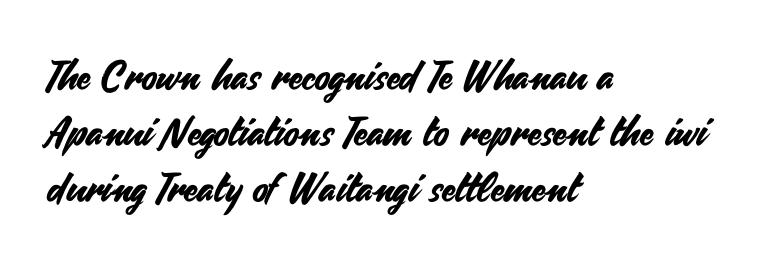
These lines stack with their left ends in a neat column. Grotesque or geometric, the face here clearly has no serifs. Inter-character spacing is left at the font's built-in metrics. No word sits above an underline. Here the designer chose a conventional face with non-uniform glyph widths.
